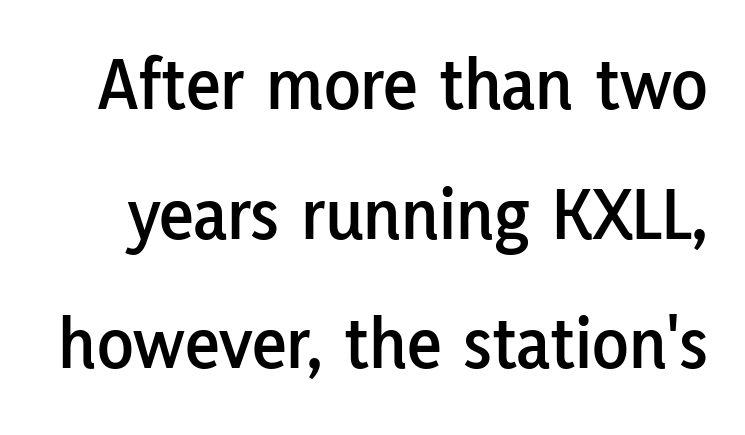
Q: Is the text italic (slanted)? A: No, it is upright.
Q: Is the typeface a serif or a sans-serif typeface? A: Sans-serif.
Q: Is the text underlined? A: No.
Q: Is the spacing between letters normal or unusually wide? A: Normal.
Q: Width (condensed, normal, or wide)? A: Normal.
Q: Stroke contrast? A: Low.
Q: x-height? A: Medium.
Q: Monospaced? A: No.
